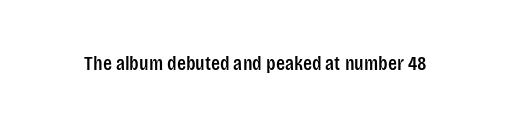
The image shows 21 px text type, upright; set normal letter spacing, not underlined.
